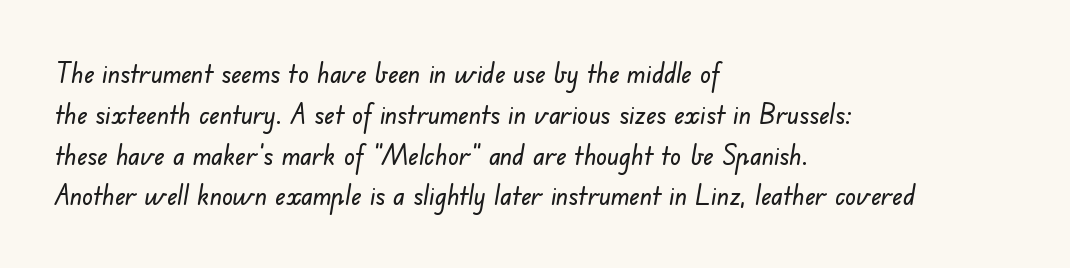
The image shows 27 px text type; set left-aligned, normal line spacing (1.51x), normal letter spacing, not underlined.
